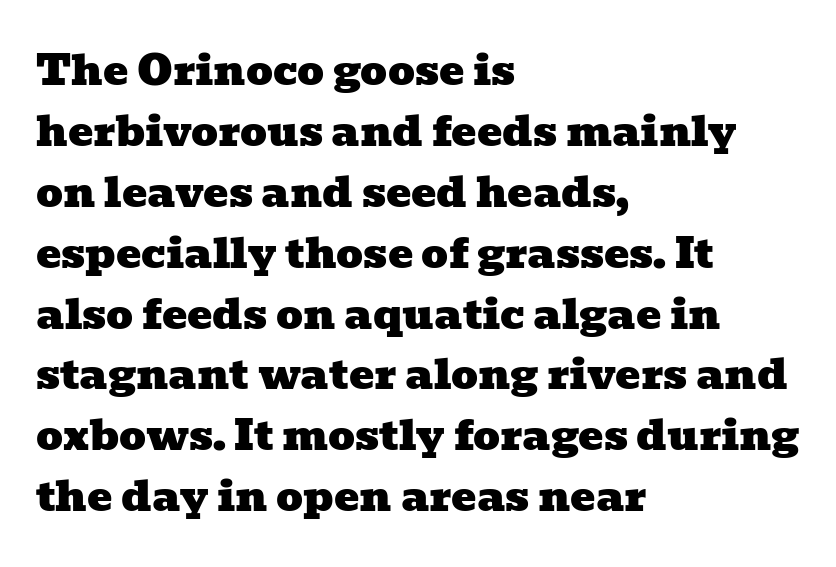
{"serif": "yes", "width": "wide", "stroke_contrast": "low", "x_height": "medium", "monospaced": "no", "underline": "no", "align": "left", "line_spacing": "normal", "line_spacing_ratio": 1.45, "letter_spacing": "normal", "letter_spacing_em": 0.0, "glyph_px": 42}
